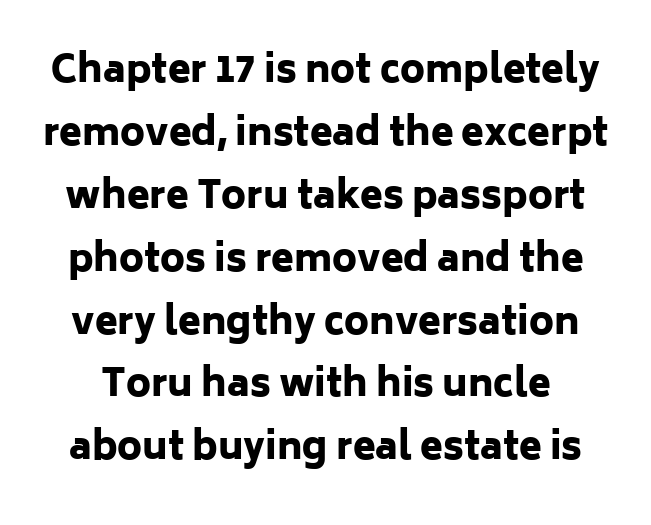
{"serif": "no", "italic": "no", "bold": "yes", "weight": "heavy", "width": "normal", "stroke_contrast": "low", "x_height": "medium", "monospaced": "no", "underline": "no", "line_spacing": "normal", "line_spacing_ratio": 1.7, "letter_spacing": "normal", "letter_spacing_em": 0.0, "glyph_px": 37}
